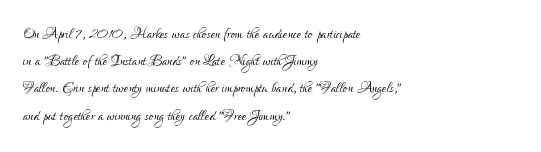
The image shows 20 px text type; set left-aligned, normal line spacing (1.36x), normal letter spacing, not underlined.
